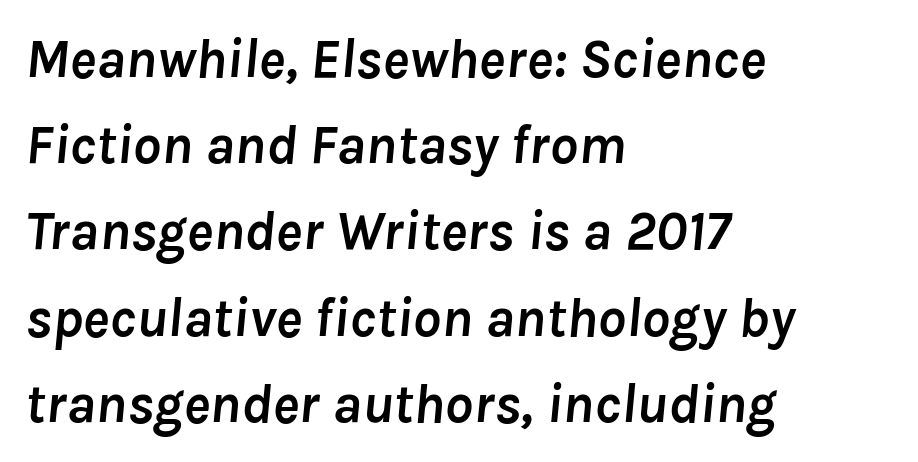
Q: Is the text bold? A: Yes.
Q: Is the text italic (slanted)? A: Yes, it leans right by about 8 degrees.
Q: Is the text underlined? A: No.
Q: How is the paragraph aligned? A: Left-aligned.
Q: Is the spacing between letters normal or unusually wide? A: Normal.
Q: Is the spacing between lines tight, normal or loose? A: Normal.
Q: Width (condensed, normal, or wide)? A: Normal.
Q: Stroke contrast? A: Low.
Q: x-height? A: Medium.
Q: Monospaced? A: No.
